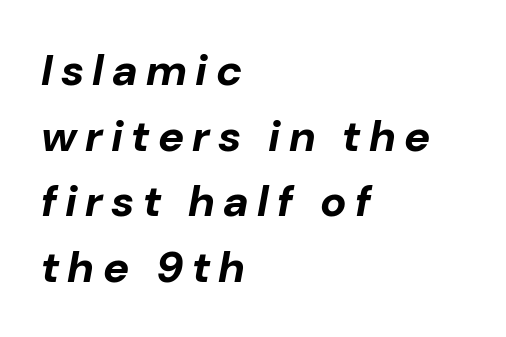
The image shows 44 px bold type, italic (leaning right); set left-aligned, normal line spacing (1.49x), not underlined; low stroke contrast and a medium x-height.
